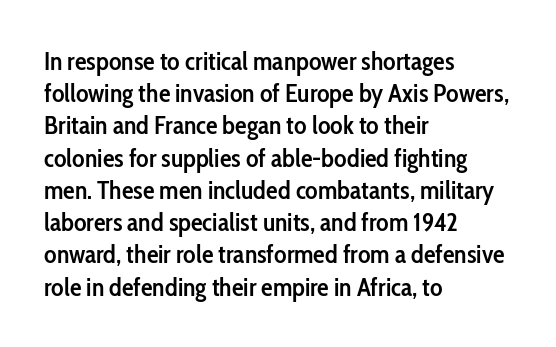
{"italic": "no", "bold": "semi", "underline": "no", "align": "left", "line_spacing_ratio": 1.24, "letter_spacing": "normal", "letter_spacing_em": 0.0, "glyph_px": 26}
